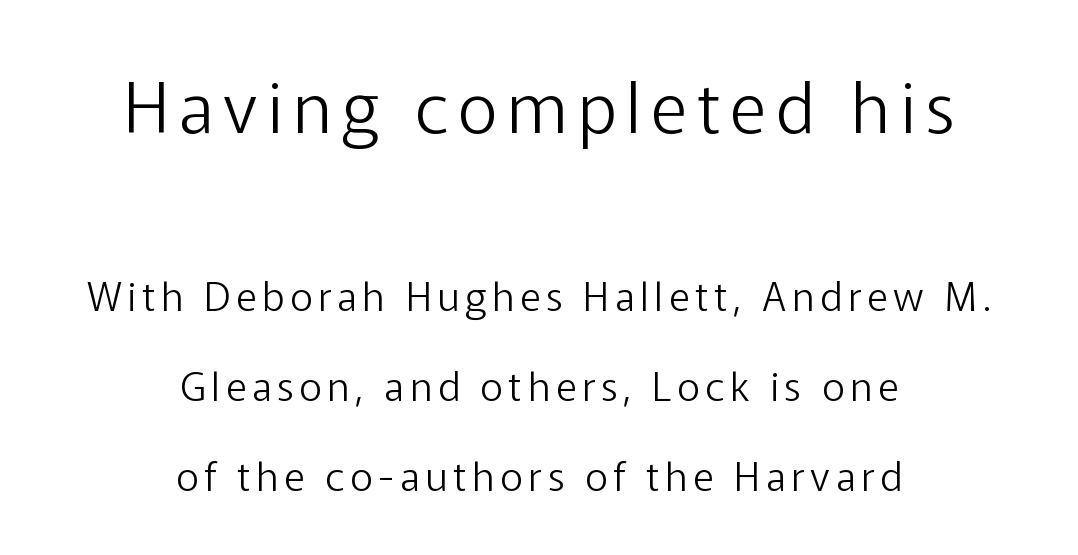
Q: Is the text bold? A: No.
Q: Is the text italic (slanted)? A: No, it is upright.
Q: Is the typeface a serif or a sans-serif typeface? A: Sans-serif.
Q: Is the text underlined? A: No.
Q: How is the paragraph aligned? A: Centered.
Q: Is the spacing between lines tight, normal or loose? A: Loose.
Q: Which block of text is set in a larger size, the first (top) or the second (bottom)? A: The first (top) one.
Q: Width (condensed, normal, or wide)? A: Normal.
Q: Stroke contrast? A: Low.
Q: x-height? A: Medium.
Q: Monospaced? A: No.
